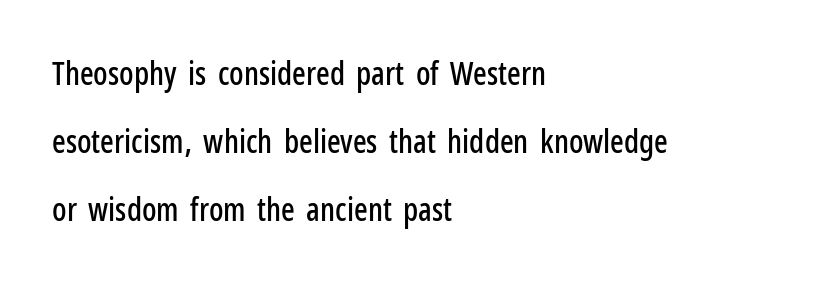
Q: Is the text italic (slanted)? A: No, it is upright.
Q: Is the typeface a serif or a sans-serif typeface? A: Sans-serif.
Q: Is the text underlined? A: No.
Q: How is the paragraph aligned? A: Left-aligned.
Q: Is the spacing between letters normal or unusually wide? A: Normal.
Q: Is the spacing between lines tight, normal or loose? A: Loose.
Q: Width (condensed, normal, or wide)? A: Condensed.
Q: Stroke contrast? A: Low.
Q: x-height? A: Medium.
Q: Monospaced? A: No.
